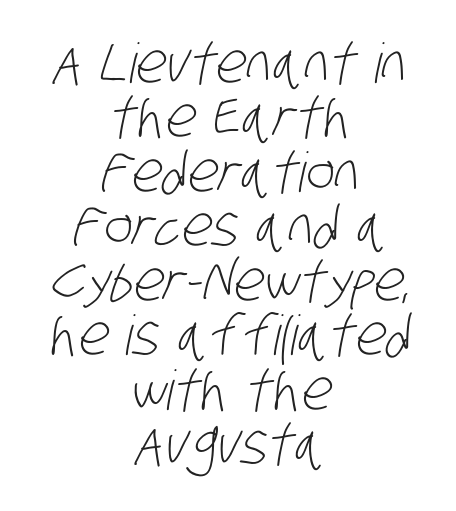
Q: Is the text bold? A: No.
Q: Is the typeface a serif or a sans-serif typeface? A: Sans-serif.
Q: Is the text underlined? A: No.
Q: How is the paragraph aligned? A: Centered.
Q: Is the spacing between letters normal or unusually wide? A: Normal.
Q: Is the spacing between lines tight, normal or loose? A: Tight.
Q: Width (condensed, normal, or wide)? A: Condensed.
Q: Stroke contrast? A: Low.
Q: x-height? A: Large.
Q: Monospaced? A: No.
